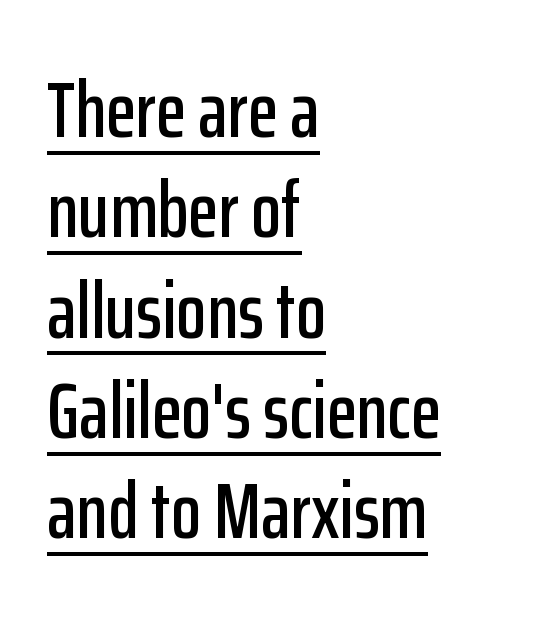
The image shows 79 px condensed sans-serif type, upright; set left-aligned, normal line spacing (1.27x), normal letter spacing, underlined; low stroke contrast and a medium x-height.
